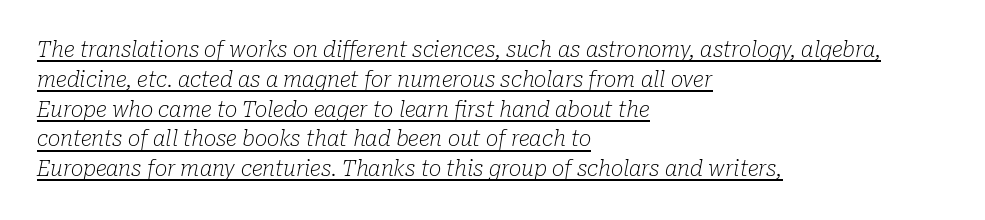
The image shows 21 px text type, italic (leaning right); set left-aligned, normal line spacing (1.42x), normal letter spacing, underlined.
